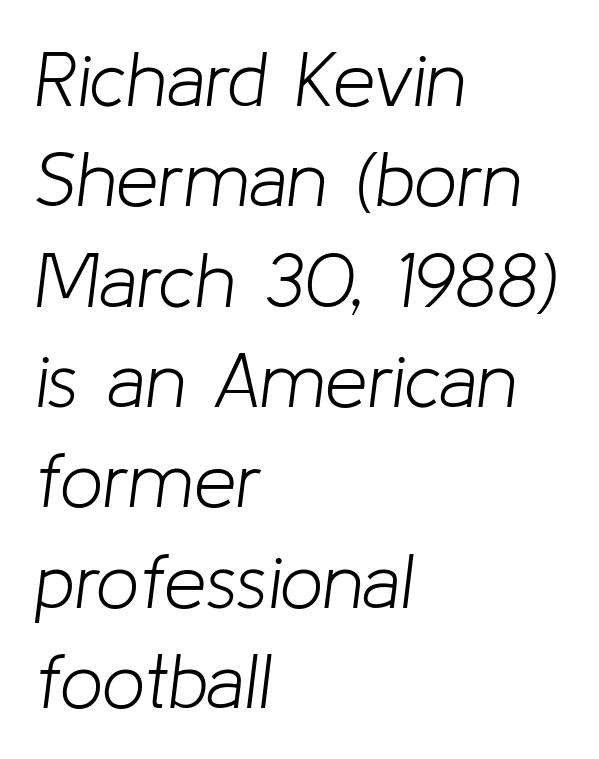
The face used here is rendered with its standard letterfit. Line spacing here is normal. Looks like regular typesetting: each glyph gets only the width it needs. The lines in this sample share a left origin and differ only in where they stop. Underline: absent.
